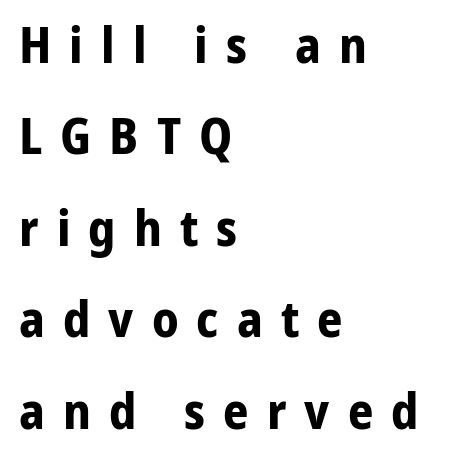
Q: Is the text bold? A: Yes.
Q: Is the text italic (slanted)? A: No, it is upright.
Q: Is the typeface a serif or a sans-serif typeface? A: Sans-serif.
Q: Is the text underlined? A: No.
Q: How is the paragraph aligned? A: Left-aligned.
Q: Is the spacing between letters normal or unusually wide? A: Unusually wide.
Q: Width (condensed, normal, or wide)? A: Normal.
Q: Stroke contrast? A: Low.
Q: x-height? A: Medium.
Q: Monospaced? A: No.
